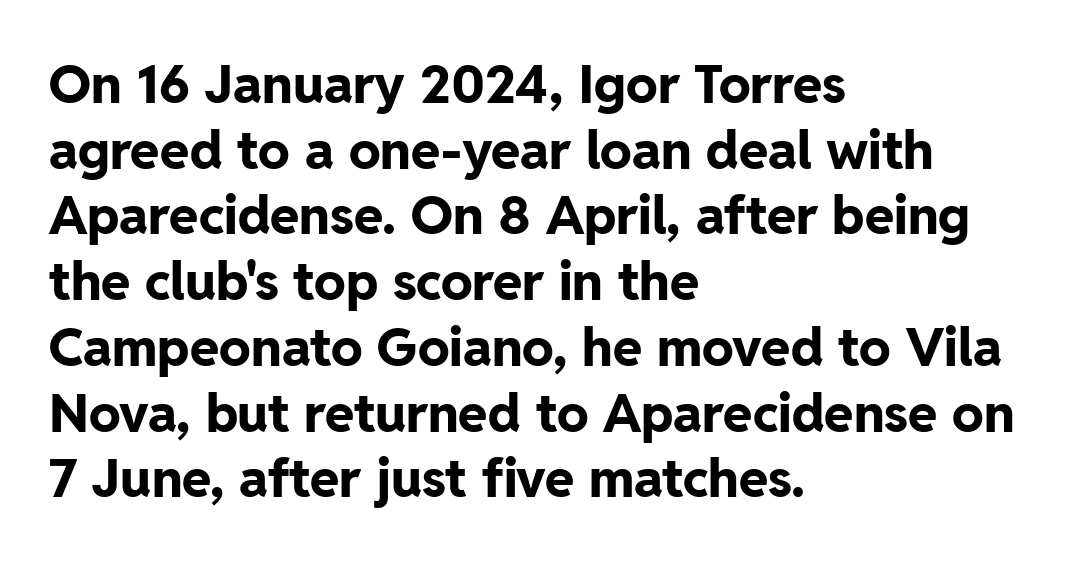
Q: Is the text bold? A: Yes.
Q: Is the text italic (slanted)? A: No, it is upright.
Q: Is the typeface a serif or a sans-serif typeface? A: Sans-serif.
Q: Is the text underlined? A: No.
Q: How is the paragraph aligned? A: Left-aligned.
Q: Is the spacing between letters normal or unusually wide? A: Normal.
Q: Width (condensed, normal, or wide)? A: Normal.
Q: Stroke contrast? A: Low.
Q: x-height? A: Medium.
Q: Monospaced? A: No.
